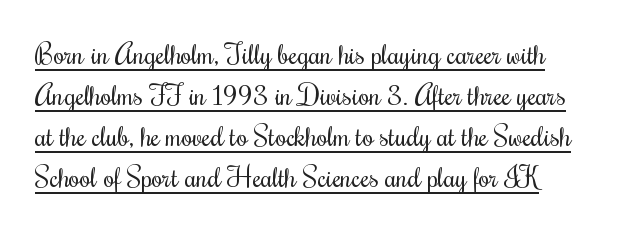
The image shows 28 px regular-weight, condensed serif type; set normal line spacing (1.46x), normal letter spacing, underlined; medium stroke contrast and a small x-height.
